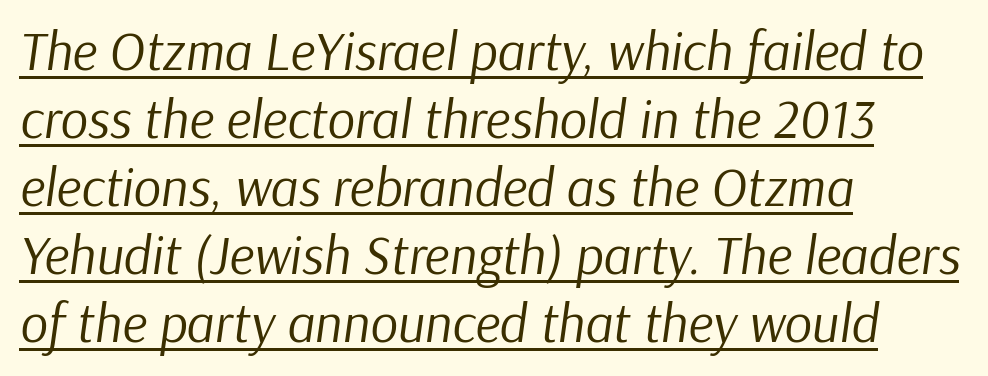
The image shows 54 px regular-weight type, italic (leaning right); set left-aligned, normal line spacing (1.26x), normal letter spacing, underlined; low stroke contrast and a medium x-height.
